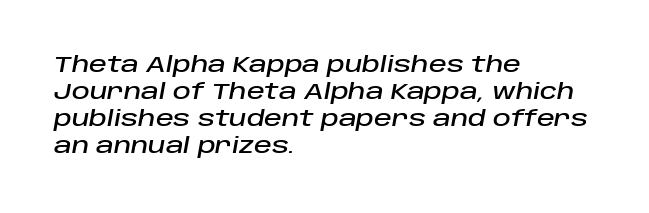
Q: Is the text italic (slanted)? A: Yes, it leans right by about 10 degrees.
Q: Is the text underlined? A: No.
Q: How is the paragraph aligned? A: Left-aligned.
Q: Is the spacing between letters normal or unusually wide? A: Normal.
